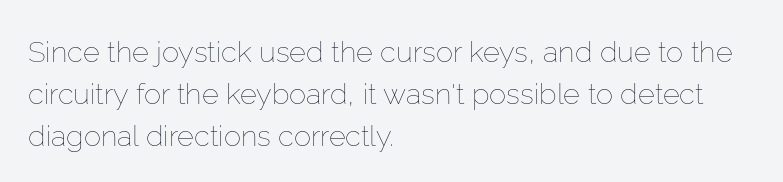
{"italic": "no", "bold": "no", "weight": "thin", "width": "normal", "stroke_contrast": "low", "x_height": "medium", "monospaced": "no", "underline": "no", "align": "left", "line_spacing": "normal", "line_spacing_ratio": 1.44, "letter_spacing": "normal", "letter_spacing_em": 0.0, "glyph_px": 29}
